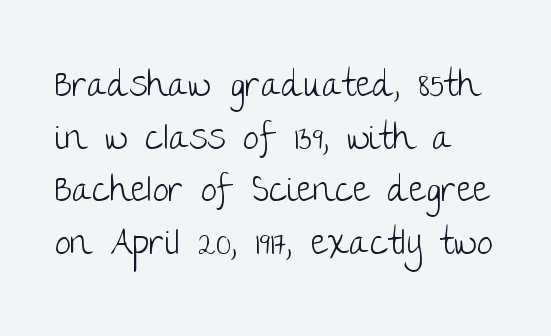
Q: Is the text bold? A: No.
Q: Is the text italic (slanted)? A: No, it is upright.
Q: Is the typeface a serif or a sans-serif typeface? A: Sans-serif.
Q: Is the text underlined? A: No.
Q: Is the spacing between letters normal or unusually wide? A: Normal.
Q: Is the spacing between lines tight, normal or loose? A: Normal.
Q: Width (condensed, normal, or wide)? A: Normal.
Q: Stroke contrast? A: Low.
Q: x-height? A: Large.
Q: Monospaced? A: No.
